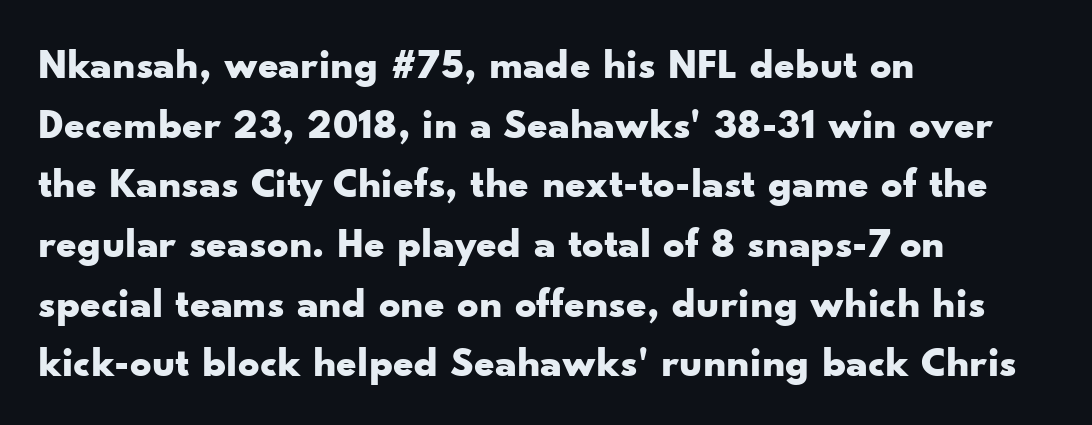
{"serif": "no", "italic": "no", "bold": "yes", "weight": "bold", "width": "wide", "stroke_contrast": "low", "x_height": "small", "monospaced": "no", "underline": "no", "align": "left", "line_spacing": "normal", "line_spacing_ratio": 1.42, "letter_spacing": "normal", "letter_spacing_em": 0.0, "glyph_px": 42}
